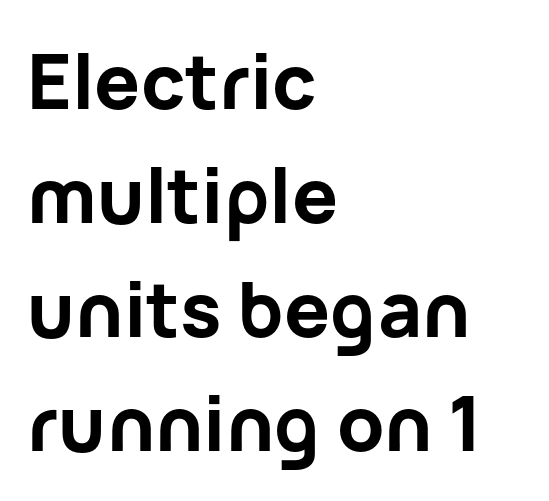
{"serif": "no", "italic": "no", "bold": "yes", "weight": "bold", "width": "normal", "stroke_contrast": "low", "x_height": "medium", "monospaced": "no", "underline": "no", "align": "left", "line_spacing": "normal", "line_spacing_ratio": 1.5, "letter_spacing": "normal", "letter_spacing_em": 0.0, "glyph_px": 76}
